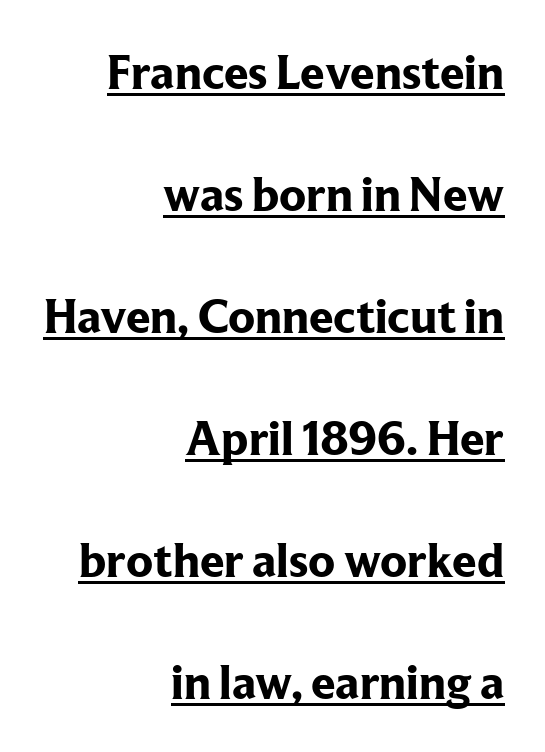
{"serif": "yes", "italic": "no", "bold": "yes", "weight": "bold", "width": "normal", "stroke_contrast": "low", "x_height": "medium", "monospaced": "no", "underline": "yes", "align": "right", "line_spacing": "loose", "line_spacing_ratio": 2.49, "letter_spacing": "normal", "letter_spacing_em": 0.0, "glyph_px": 49}
